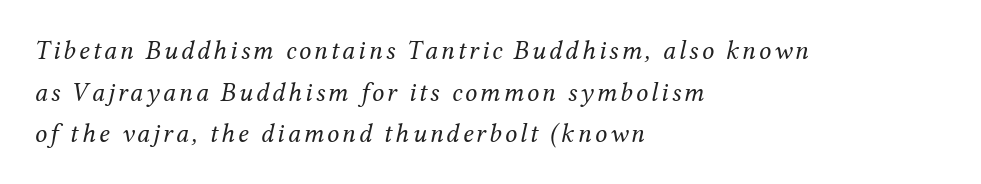
The image shows 27 px text type, italic (leaning right); set left-aligned, normal line spacing (1.54x), not underlined.
